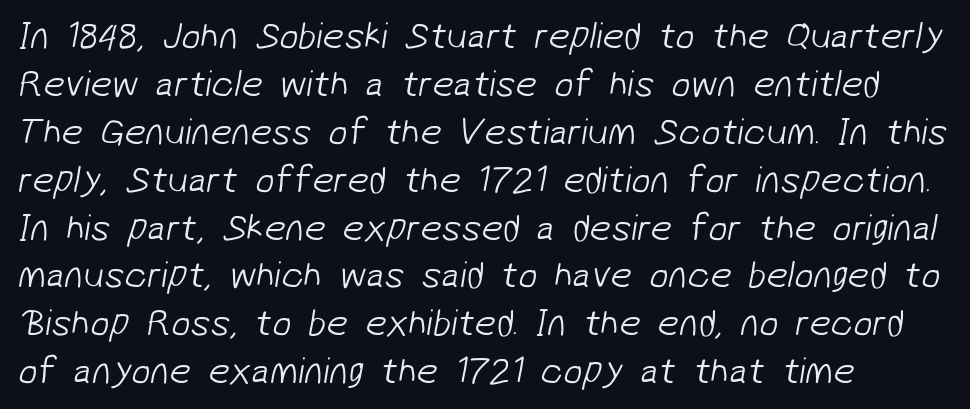
The image shows 38 px light sans-serif type; set left-aligned, normal line spacing (1.26x), normal letter spacing, not underlined; low stroke contrast and a medium x-height.
